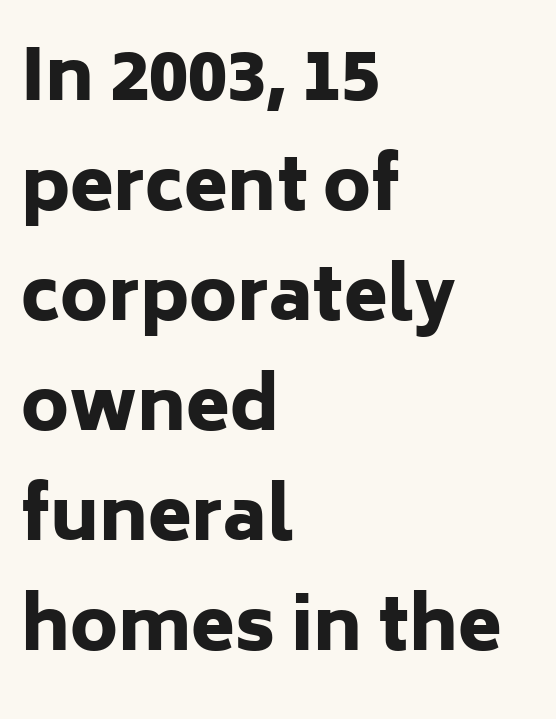
{"serif": "no", "italic": "no", "bold": "yes", "weight": "heavy", "width": "normal", "stroke_contrast": "low", "x_height": "medium", "monospaced": "no", "underline": "no", "align": "left", "line_spacing": "normal", "line_spacing_ratio": 1.55, "letter_spacing": "normal", "letter_spacing_em": 0.0, "glyph_px": 71}
